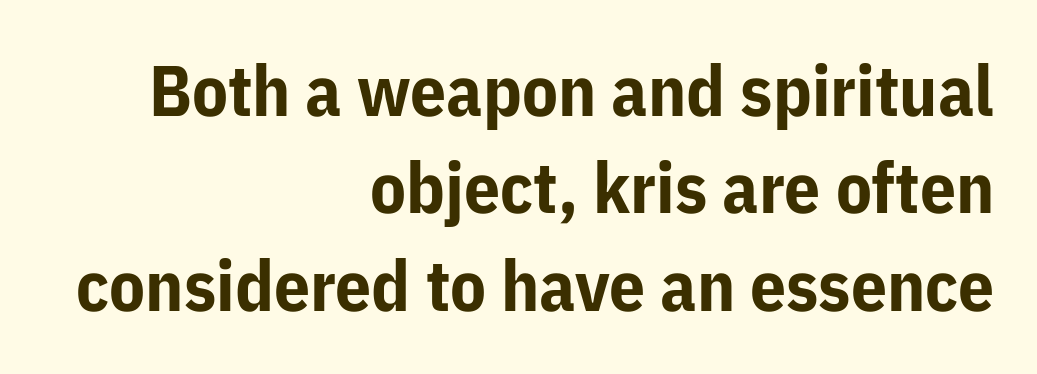
{"serif": "no", "italic": "no", "bold": "yes", "weight": "bold", "width": "normal", "stroke_contrast": "low", "x_height": "medium", "monospaced": "no", "underline": "no", "align": "right", "line_spacing": "normal", "line_spacing_ratio": 1.37, "letter_spacing": "normal", "letter_spacing_em": 0.0, "glyph_px": 71}
